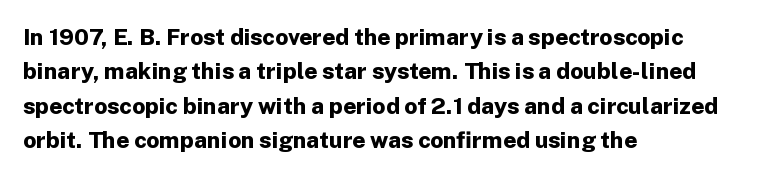
Is the letter spacing exaggerated? No — it looks like the ordinary default. Reading down the block, your eye returns to a fixed left position each line. Heavy-handed strokes throughout: this text is bold. Just letters on the line, the space beneath them empty. Baseline-to-baseline distance is the conventional proportion of letter height. A roman cut, with each character standing at attention.
